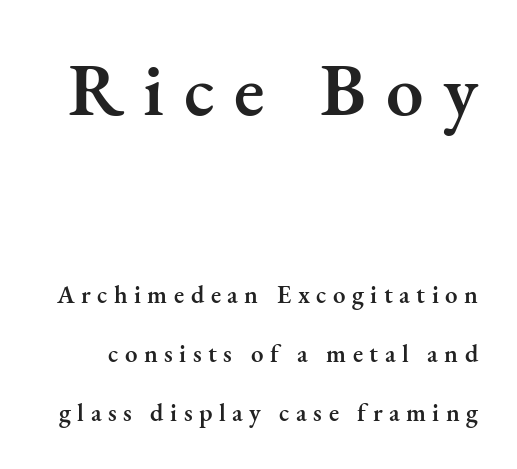
Q: Is the text bold? A: Semi-bold.
Q: Is the text italic (slanted)? A: No, it is upright.
Q: Is the typeface a serif or a sans-serif typeface? A: Serif.
Q: Is the text underlined? A: No.
Q: Is the spacing between letters normal or unusually wide? A: Unusually wide.
Q: Is the spacing between lines tight, normal or loose? A: Loose.
Q: Which block of text is set in a larger size, the first (top) or the second (bottom)? A: The first (top) one.
Q: Width (condensed, normal, or wide)? A: Normal.
Q: Stroke contrast? A: Medium.
Q: x-height? A: Small.
Q: Monospaced? A: No.
